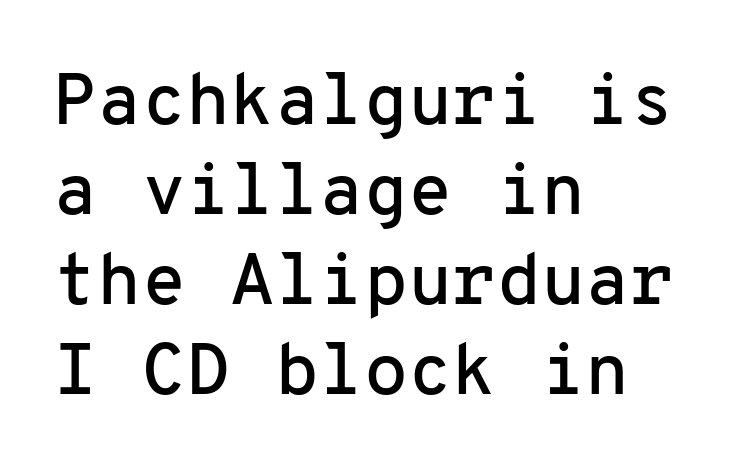
{"serif": "no", "italic": "no", "width": "normal", "stroke_contrast": "low", "x_height": "medium", "monospaced": "yes", "underline": "no", "align": "left", "line_spacing": "normal", "line_spacing_ratio": 1.25, "letter_spacing": "normal", "letter_spacing_em": 0.0, "glyph_px": 72}
